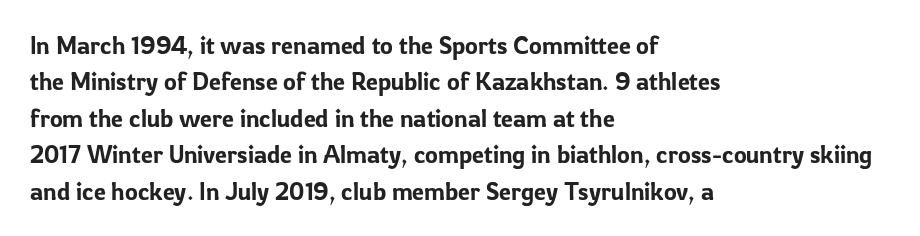
Q: Is the text italic (slanted)? A: No, it is upright.
Q: Is the text underlined? A: No.
Q: How is the paragraph aligned? A: Left-aligned.
Q: Is the spacing between letters normal or unusually wide? A: Normal.
Q: Is the spacing between lines tight, normal or loose? A: Normal.
